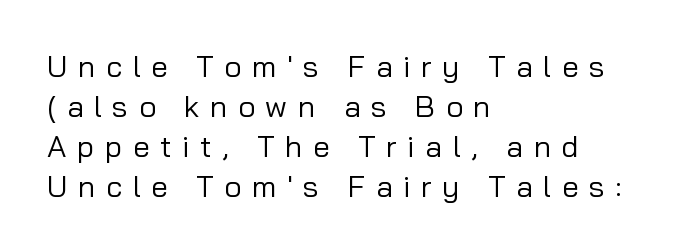
Q: Is the text bold? A: No.
Q: Is the text italic (slanted)? A: No, it is upright.
Q: Is the typeface a serif or a sans-serif typeface? A: Sans-serif.
Q: Is the text underlined? A: No.
Q: How is the paragraph aligned? A: Left-aligned.
Q: Is the spacing between letters normal or unusually wide? A: Unusually wide.
Q: Is the spacing between lines tight, normal or loose? A: Normal.
Q: Width (condensed, normal, or wide)? A: Normal.
Q: Stroke contrast? A: Low.
Q: x-height? A: Medium.
Q: Monospaced? A: No.
